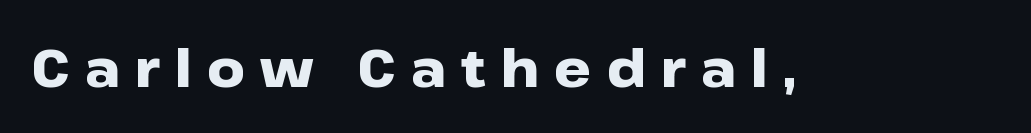
Q: Is the text bold? A: Yes.
Q: Is the text italic (slanted)? A: No, it is upright.
Q: Is the typeface a serif or a sans-serif typeface? A: Sans-serif.
Q: Is the text underlined? A: No.
Q: Is the spacing between letters normal or unusually wide? A: Unusually wide.
Q: Width (condensed, normal, or wide)? A: Wide.
Q: Stroke contrast? A: Low.
Q: x-height? A: Medium.
Q: Monospaced? A: No.
